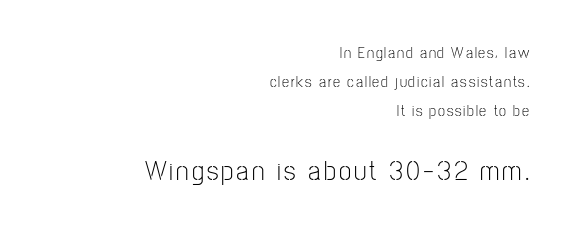
Bare-footed words on every line. A light-to-regular cut is what we see here. Nope, not italic — everything's standing straight. You get the small type first, then a jump to larger type.
